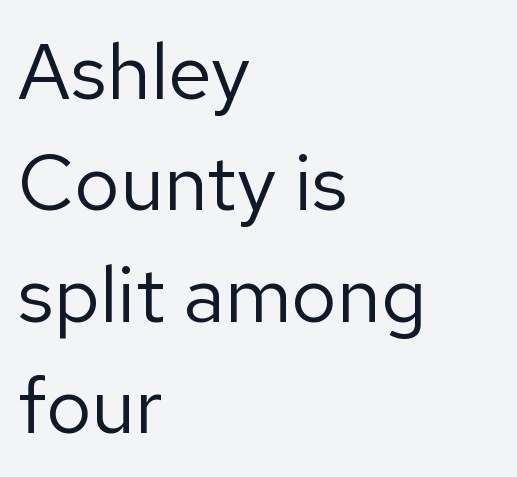
These lines stack with their left ends in a neat column. On a weight scale, this lands at 450 or below. It's the straight-up-and-down kind of type. The leading is moderate, giving the passage an even texture. This rendering employs a face without finishing strokes, i.e., a sans-serif.
